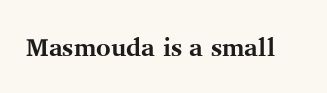
{"italic": "no", "bold": "yes", "underline": "no", "letter_spacing": "normal", "letter_spacing_em": 0.0, "glyph_px": 25}
